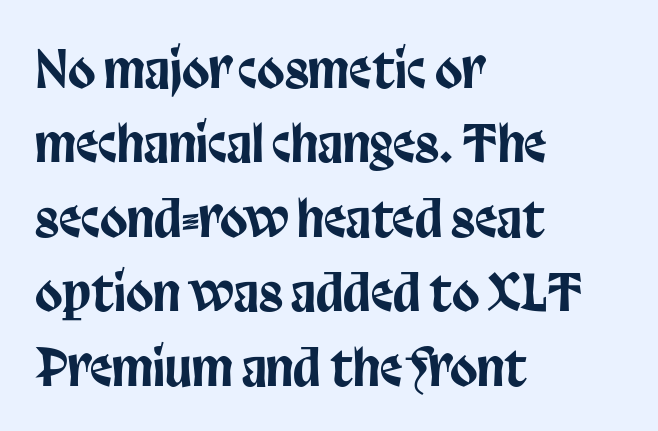
Q: Is the text italic (slanted)? A: No, it is upright.
Q: Is the typeface a serif or a sans-serif typeface? A: Sans-serif.
Q: Is the text underlined? A: No.
Q: How is the paragraph aligned? A: Left-aligned.
Q: Is the spacing between letters normal or unusually wide? A: Normal.
Q: Is the spacing between lines tight, normal or loose? A: Normal.
Q: Width (condensed, normal, or wide)? A: Condensed.
Q: Stroke contrast? A: Low.
Q: x-height? A: Large.
Q: Monospaced? A: No.
